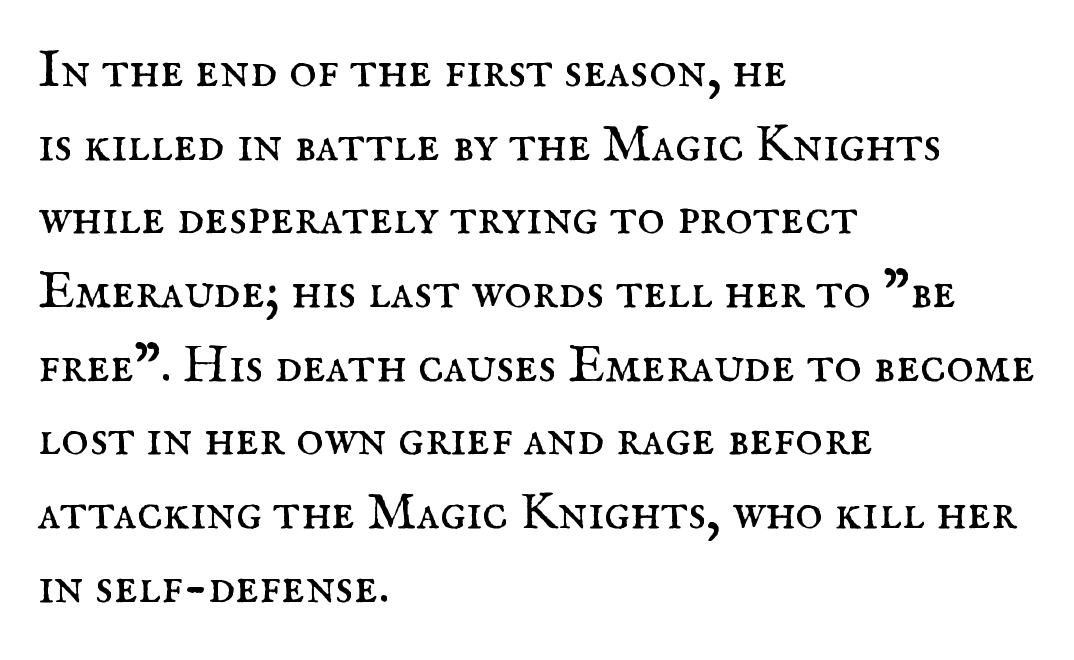
Here the designer chose a conventional face with non-uniform glyph widths. Leftover space on each line is placed entirely after the last word. A light-to-regular cut is what we see here. You can tell it's not italic because the verticals are truly vertical.
